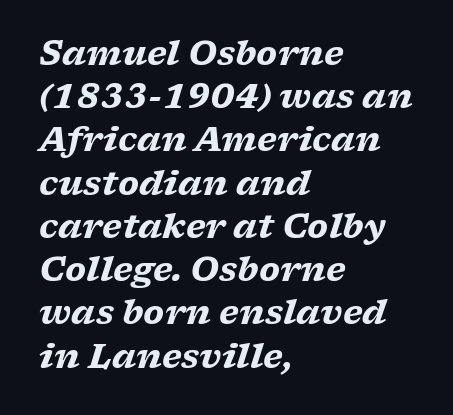
Vertical spacing — default. Note: serifs present on the glyphs. This is oblique type, the kind used for emphasis or titles. Each letter keeps its own natural width here, so spacing adapts to shape.
